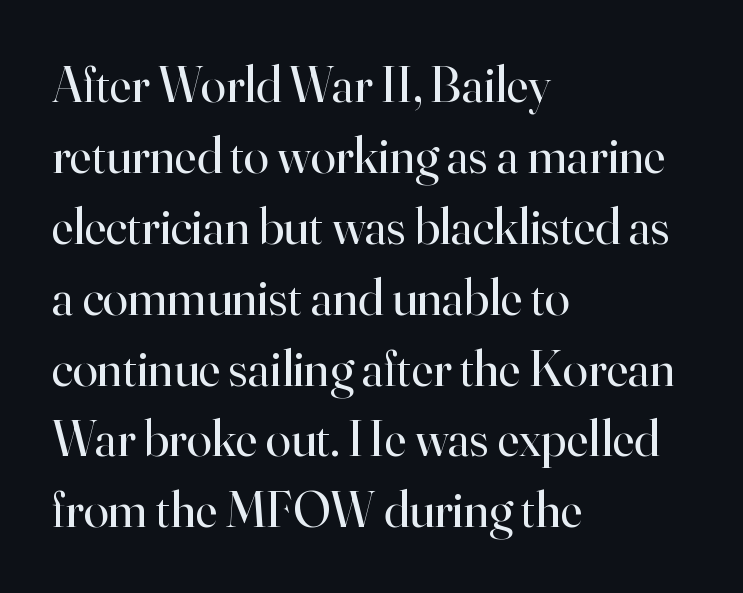
The image shows 51 px regular-weight serif type, upright; set left-aligned, normal line spacing (1.39x), normal letter spacing, not underlined; high stroke contrast and a small x-height.
